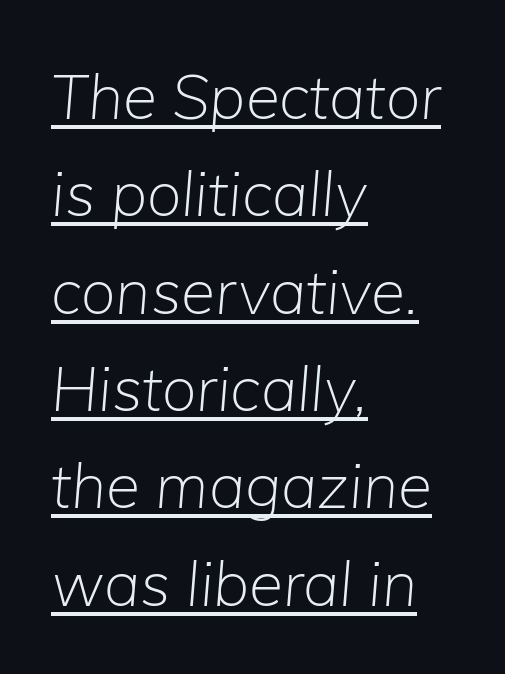
Horizontally, the lines are justified to the leading edge only. A typesetter would call this proportional, since set widths differ per character. Students, note that the glyphs here touch the page at normal intervals. Characters are canted at an angle relative to the baseline's perpendicular. The line-height multiplier appears to be the usual default.
